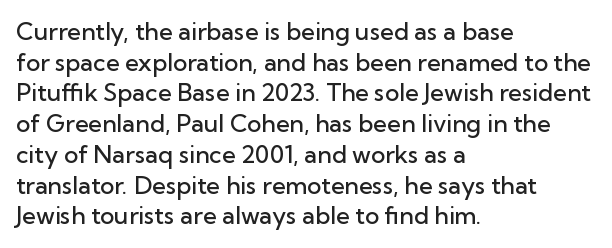
Each word holds together tightly as a unit, with standard inter-letter gaps. Check the space under the baseline: it is left empty. The paragraph has a hard left edge and a soft right edge. Posture: straight, roman, zero tilt. The vertical gap from one line to the next is medium. Notice the strokes are somewhat thickened but not fully heavy: this is a semibold.
